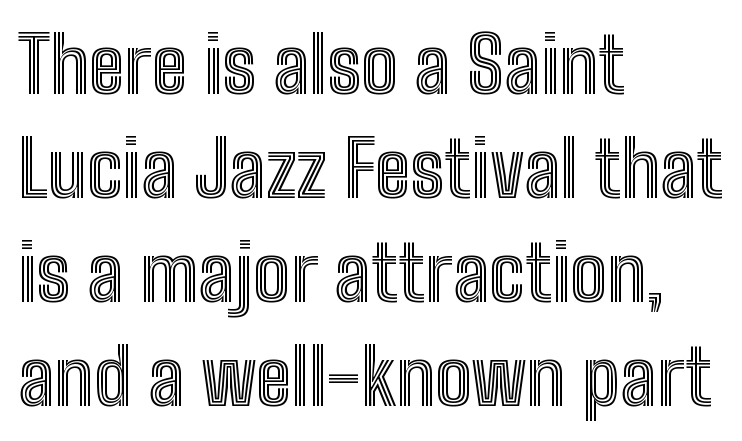
{"italic": "no", "width": "condensed", "x_height": "medium", "monospaced": "no", "underline": "no", "align": "left", "line_spacing": "normal", "line_spacing_ratio": 1.35, "letter_spacing": "normal", "letter_spacing_em": 0.0, "glyph_px": 77}
